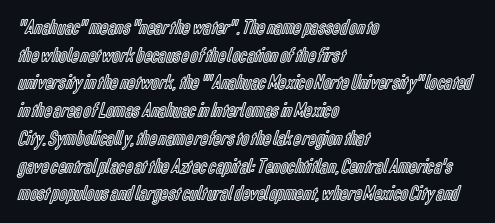
The image shows 21 px text type; set left-aligned, normal line spacing (1.32x), normal letter spacing, not underlined.
